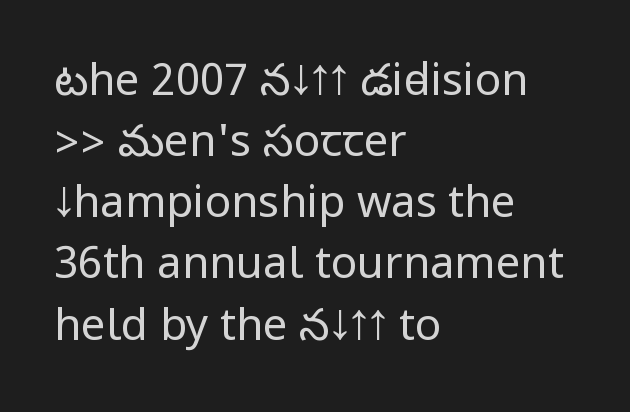
This is not heavy type; no bold has been used. The passage shown stacks its lines at a standard gap. Does the type have serifs? No, each stem ends abruptly. Nobody touched the tracking dial on this one. Is the block centered? No — it sits flush against the left margin. Each row of text sits above clean, open space.
